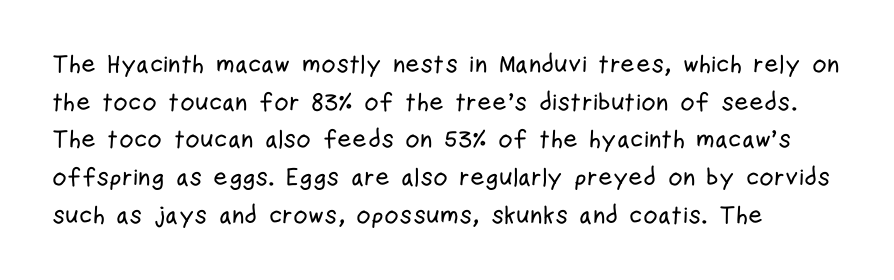
Leading: standard. Italic: no, the glyphs are upright roman. There is no visible air inserted between adjacent glyphs. Quick note: underline off.
